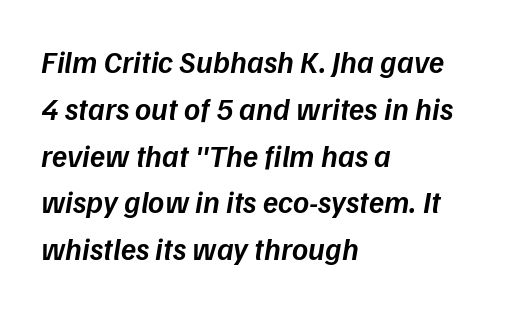
The rendering applies a slant to the glyphs. The horizontal fit of the characters is conventional and even. Casual observation: everything's shoved over to the left. The words here are not underlined.
